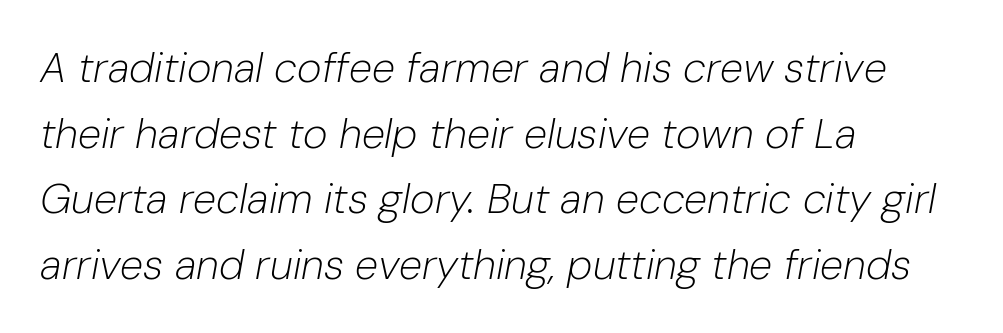
Does the lettering tilt? It does — this is italic. Rule under the text: the space is simply empty. The passage shown is not bold in any degree. Vertically, the passage feels balanced, rows spaced as you'd expect.
